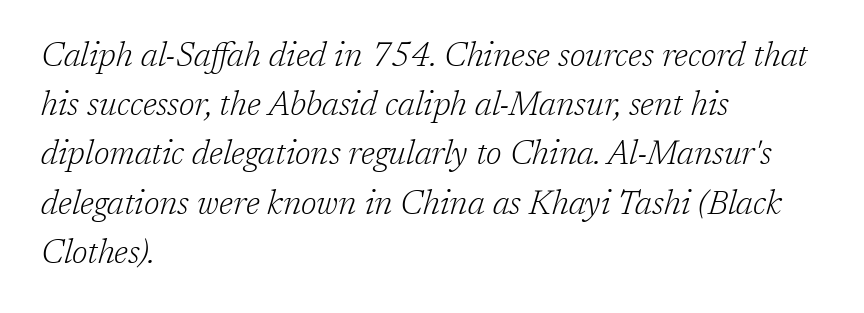
Casual observation: everything's shoved over to the left. The face used here is rendered with its standard letterfit. The vertical gap from one line to the next is medium. What kind of face is this? One with serifs. This sample has the flowing, uneven cadence of proportional lettering. The letters look calm and open, with moderate or lighter stems.
